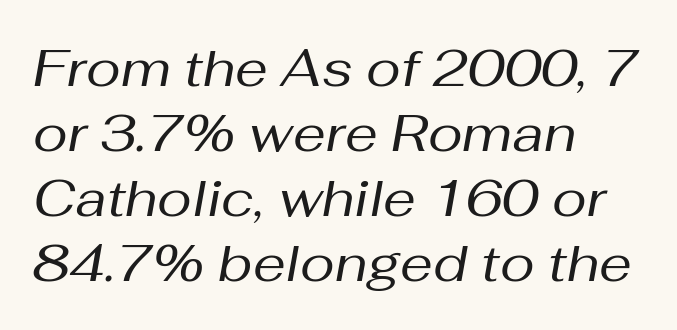
The image shows 52 px regular-weight type, italic (leaning right); set left-aligned, normal line spacing (1.25x), normal letter spacing, not underlined; medium stroke contrast and a medium x-height.
